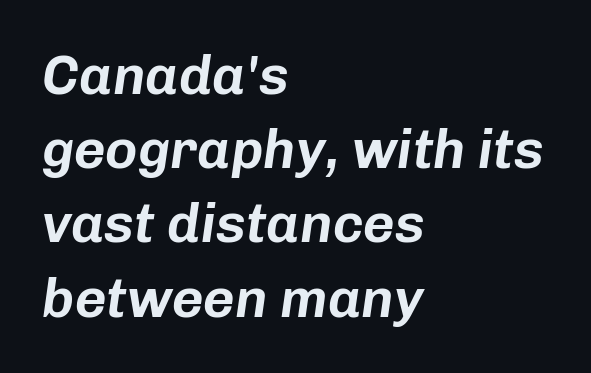
The image shows 55 px text type, italic (leaning right); set left-aligned, normal line spacing (1.35x), normal letter spacing, not underlined; low stroke contrast and a medium x-height.
